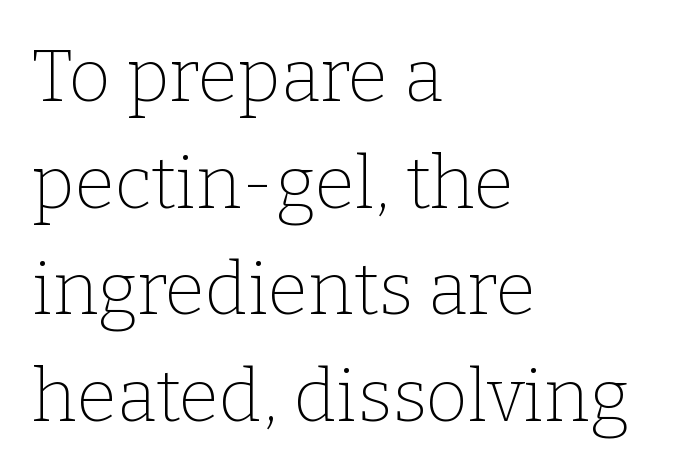
Q: Is the text bold? A: No.
Q: Is the text italic (slanted)? A: No, it is upright.
Q: Is the typeface a serif or a sans-serif typeface? A: Serif.
Q: Is the text underlined? A: No.
Q: How is the paragraph aligned? A: Left-aligned.
Q: Is the spacing between letters normal or unusually wide? A: Normal.
Q: Is the spacing between lines tight, normal or loose? A: Normal.
Q: Width (condensed, normal, or wide)? A: Normal.
Q: Stroke contrast? A: Low.
Q: x-height? A: Medium.
Q: Monospaced? A: No.
